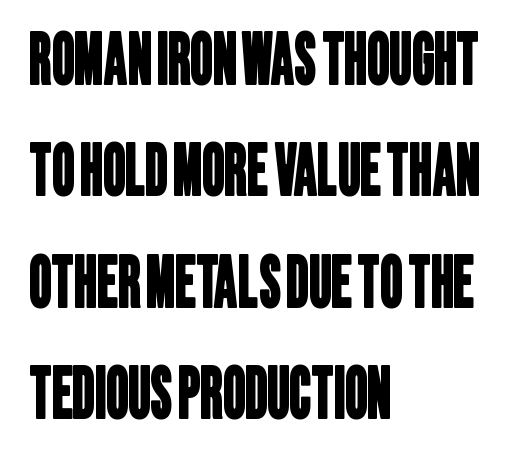
The image shows 70 px condensed sans-serif type; set left-aligned, normal line spacing (1.59x), normal letter spacing, not underlined; low stroke contrast and a large x-height.
